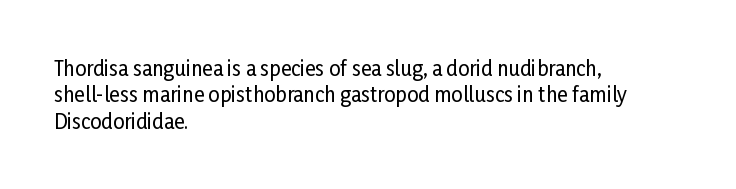
Default kerning and tracking; the words read as compact shapes. Evenly set lines give the paragraph a standard silhouette. In CSS terms this would be text-align: left. A bare baseline throughout the passage. Every character sits straight up, as roman type does.
